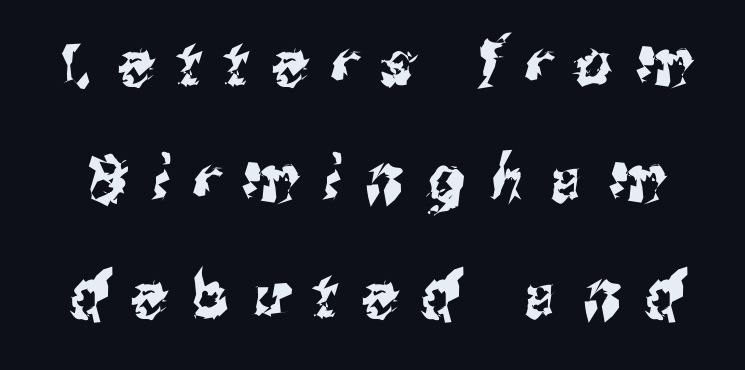
This is sans-serif lettering, the kind often seen on screens and signage. A typesetter would call this proportional, since set widths differ per character. The area under the type is left untouched. Substantial extra tracking has been applied to these lines.
